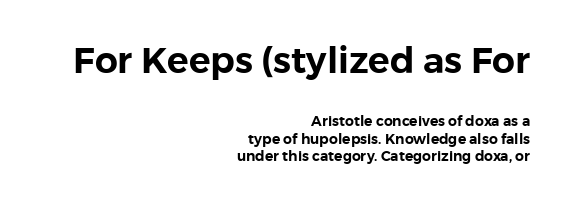
The image shows 36 px sans-serif type, upright; set right-aligned, normal line spacing (1.26x), normal letter spacing, not underlined; the first (top) block is 2.57x larger; a medium x-height.
